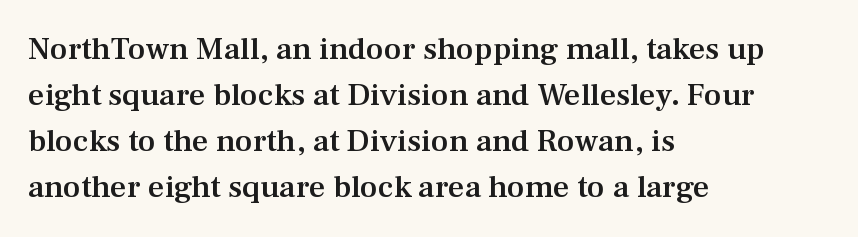
The image shows 32 px semibold serif type, upright; set left-aligned, normal line spacing (1.44x), normal letter spacing, not underlined; medium stroke contrast and a medium x-height.
